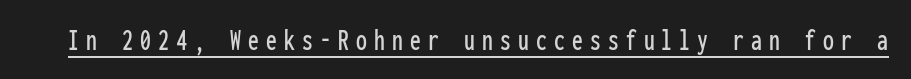
Is the letter spacing exaggerated? Yes — the characters are pushed far apart. Each line of the rendering has a horizontal stroke beneath the glyphs. The designer went with a sans here, leaving each stem footless. Is this a fixed-width face? Yes — each glyph sits in an identical cell. Vertical strokes here are truly vertical.
